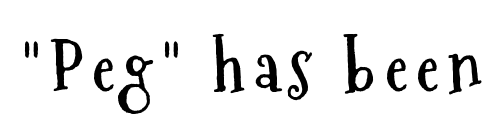
Q: Is the text bold? A: Yes.
Q: Is the text italic (slanted)? A: No, it is upright.
Q: Is the typeface a serif or a sans-serif typeface? A: Sans-serif.
Q: Is the text underlined? A: No.
Q: Width (condensed, normal, or wide)? A: Condensed.
Q: Stroke contrast? A: Medium.
Q: x-height? A: Medium.
Q: Monospaced? A: No.
